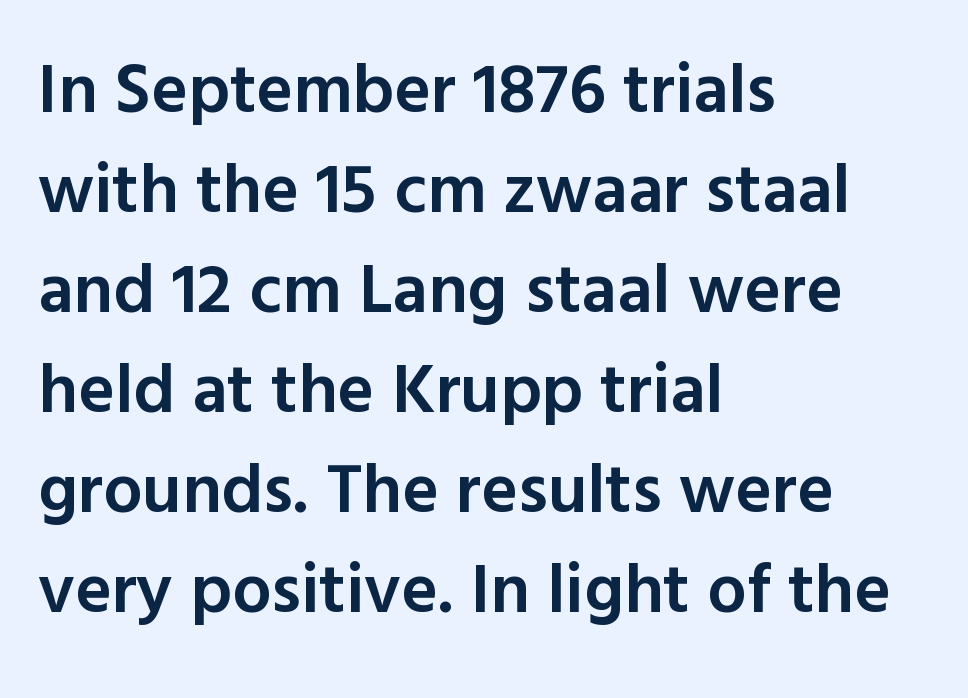
The image shows 70 px semibold sans-serif type, upright; set left-aligned, normal line spacing (1.43x), normal letter spacing, not underlined; a medium x-height.
